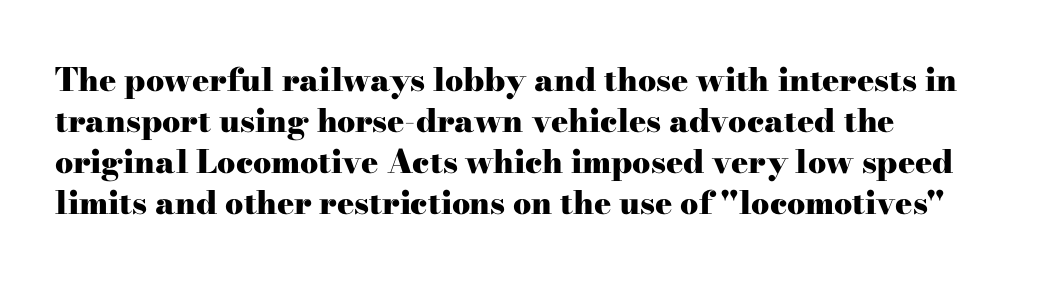
{"serif": "yes", "italic": "no", "bold": "yes", "weight": "heavy", "width": "wide", "stroke_contrast": "high", "x_height": "small", "monospaced": "no", "underline": "no", "line_spacing": "normal", "line_spacing_ratio": 1.28, "letter_spacing": "normal", "letter_spacing_em": 0.0, "glyph_px": 32}
